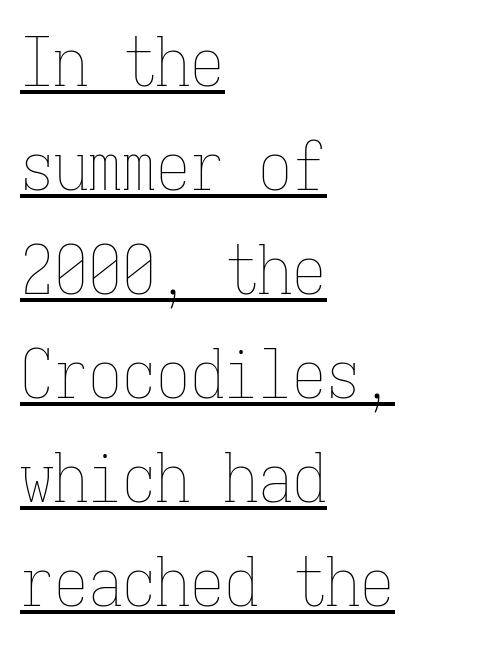
No extra tracking has been applied to these lines. The rendering uses typewriter-style spacing with identical character cells. Each line starts at the same left margin while the right side varies. Beneath each row of characters lies a ruled line.
